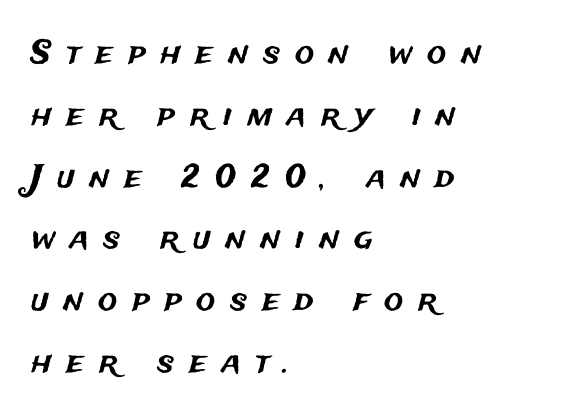
The image shows 32 px sans-serif type; set left-aligned, loose line spacing (1.93x), unusually wide letter spacing (+0.46 em), not underlined; medium stroke contrast and a medium x-height.
